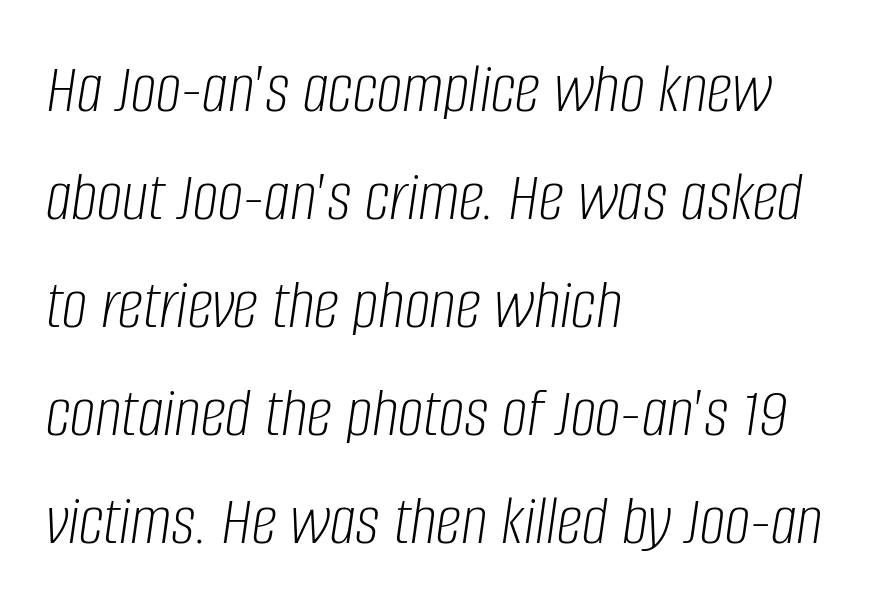
Vertically, the passage feels balanced, rows spaced as you'd expect. The passage shown leans; its letterforms are oblique. The rendering keeps characters at their native spacing. Check under the words: just untouched page.
